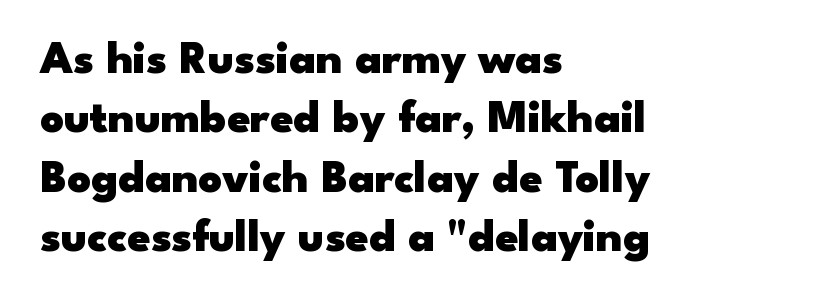
The glyphs have the mass of a bold cut. Varying glyph widths throughout — classic text-font behaviour. One-word summary of the alignment: left. Standard letterfit; no display-style spreading of the glyphs. Line spacing here is normal. Letters rest on an invisible, unmarked baseline.
